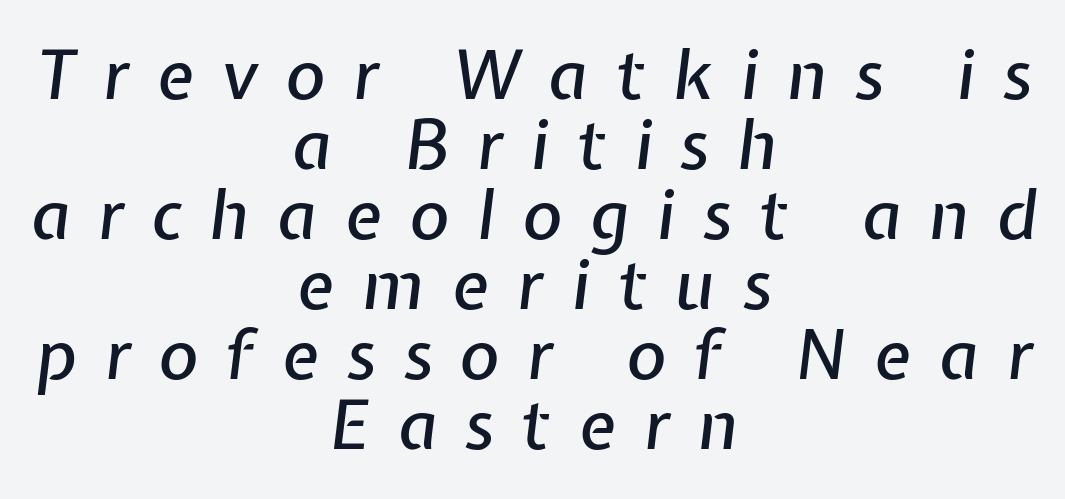
Note the varied advance widths — an 'i' is clearly narrower than an 'm'. Is there much room between lines? No — they nearly touch. Teacher's note: observe the equal gaps on both sides — that is centered alignment. The gap between lines stays unmarked.
